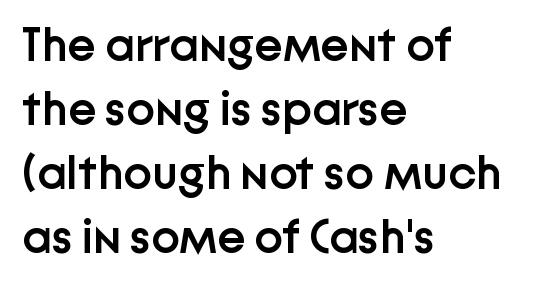
Q: Is the text bold? A: Semi-bold.
Q: Is the text italic (slanted)? A: No, it is upright.
Q: Is the typeface a serif or a sans-serif typeface? A: Sans-serif.
Q: Is the text underlined? A: No.
Q: How is the paragraph aligned? A: Left-aligned.
Q: Is the spacing between letters normal or unusually wide? A: Normal.
Q: Is the spacing between lines tight, normal or loose? A: Normal.
Q: Width (condensed, normal, or wide)? A: Normal.
Q: Stroke contrast? A: Low.
Q: x-height? A: Medium.
Q: Monospaced? A: No.
